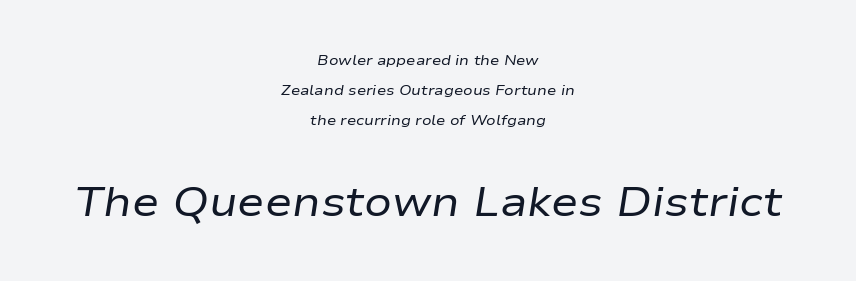
In terms of posture, this sample is oblique. Looks like regular typesetting: each glyph gets only the width it needs. Compared with typical body copy, the letter spacing here is the same. Quick note: underline off. Notice the wide empty band between every row — that's loose leading.
